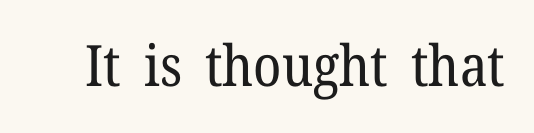
{"serif": "yes", "italic": "no", "bold": "no", "weight": "regular", "width": "normal", "stroke_contrast": "low", "x_height": "medium", "monospaced": "no", "underline": "no", "letter_spacing": "normal", "letter_spacing_em": 0.0, "glyph_px": 57}
